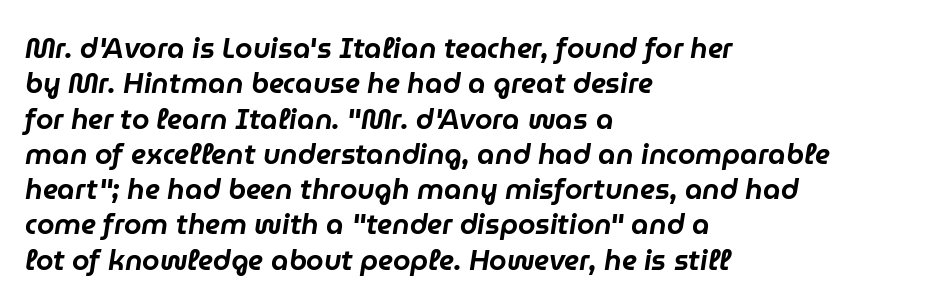
Q: Is the text italic (slanted)? A: Yes, it leans right by about 9 degrees.
Q: Is the text underlined? A: No.
Q: How is the paragraph aligned? A: Left-aligned.
Q: Is the spacing between letters normal or unusually wide? A: Normal.
Q: Is the spacing between lines tight, normal or loose? A: Normal.
Q: Width (condensed, normal, or wide)? A: Normal.
Q: Stroke contrast? A: Low.
Q: x-height? A: Medium.
Q: Monospaced? A: No.
